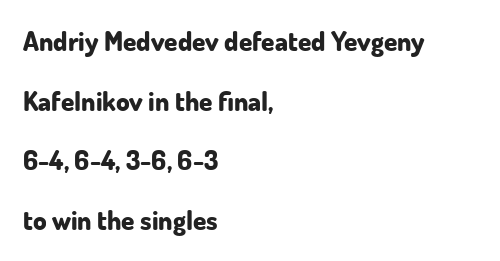
Q: Is the text bold? A: Yes.
Q: Is the text italic (slanted)? A: No, it is upright.
Q: Is the text underlined? A: No.
Q: How is the paragraph aligned? A: Left-aligned.
Q: Is the spacing between letters normal or unusually wide? A: Normal.
Q: Is the spacing between lines tight, normal or loose? A: Loose.
